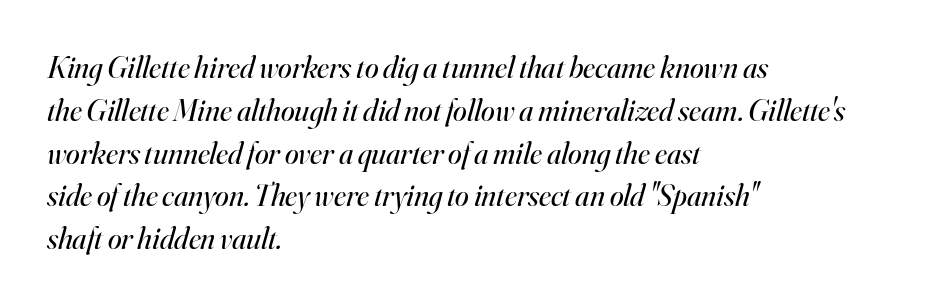
{"serif": "yes", "italic": "yes", "lean": "right", "slant_degrees": 16, "bold": "no", "weight": "regular", "width": "normal", "stroke_contrast": "high", "x_height": "small", "monospaced": "no", "underline": "no", "align": "left", "line_spacing": "normal", "line_spacing_ratio": 1.38, "letter_spacing": "normal", "letter_spacing_em": 0.0, "glyph_px": 31}
